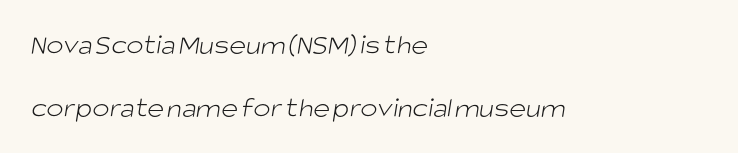
The image shows 29 px light sans-serif type; set left-aligned, loose line spacing (2.17x), normal letter spacing, not underlined; low stroke contrast and a large x-height.
